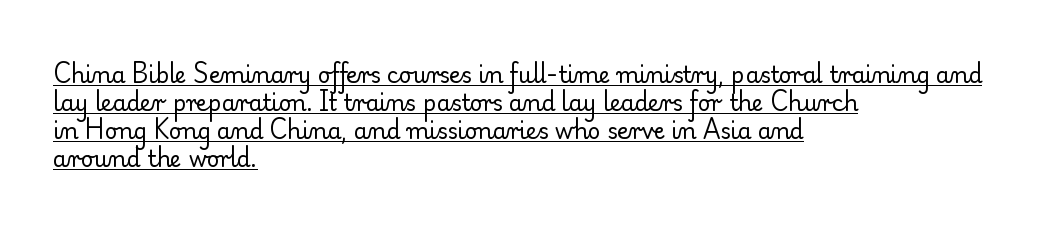
The image shows 22 px text type, upright; set left-aligned, normal line spacing (1.27x), normal letter spacing, underlined.
